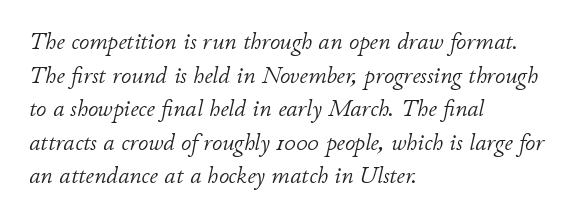
Between one letter and the next there's only the usual sliver of space. Regarding leading, the lines here are spaced in the standard way. Lines of text with bare space underneath. The specimen reads as italic at a glance.
